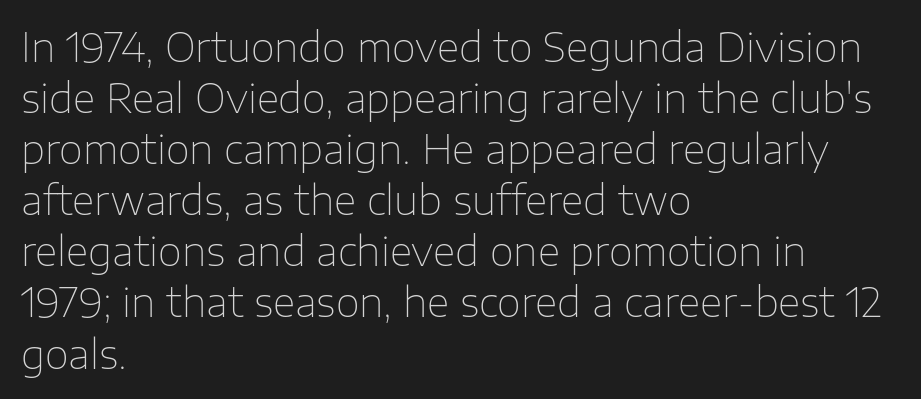
Quick note: not italic, upright. Horizontal bands of white between lines are of average thickness. Is this a fixed-width face? No — the glyphs have proportional, varying widths. The letterforms sit shoulder to shoulder at normal distance. The passage shown is typeset with a sans-serif family.
